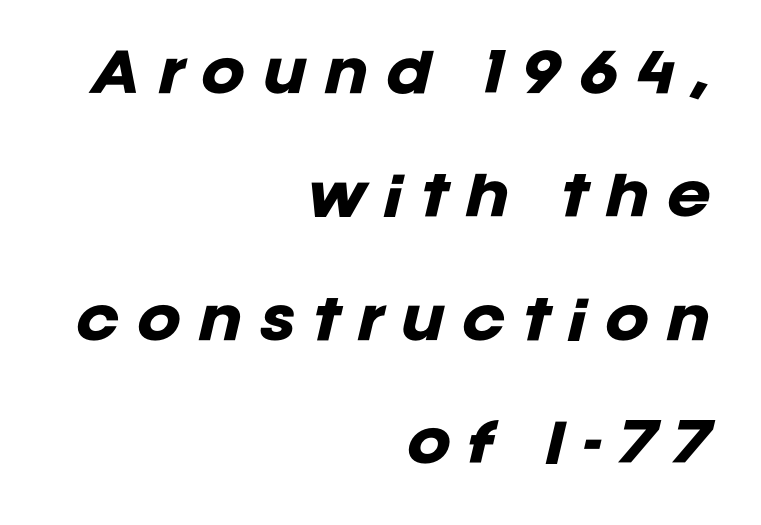
Q: Is the text bold? A: Yes.
Q: Is the text italic (slanted)? A: Yes, it leans right by about 12 degrees.
Q: Is the text underlined? A: No.
Q: How is the paragraph aligned? A: Right-aligned.
Q: Is the spacing between letters normal or unusually wide? A: Unusually wide.
Q: Is the spacing between lines tight, normal or loose? A: Loose.
Q: Width (condensed, normal, or wide)? A: Normal.
Q: Stroke contrast? A: Low.
Q: x-height? A: Large.
Q: Monospaced? A: No.
